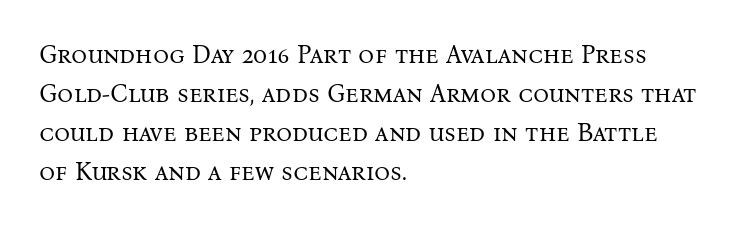
{"italic": "no", "bold": "no", "underline": "no", "align": "left", "line_spacing": "normal", "line_spacing_ratio": 1.56, "letter_spacing": "normal", "letter_spacing_em": 0.0, "glyph_px": 25}
